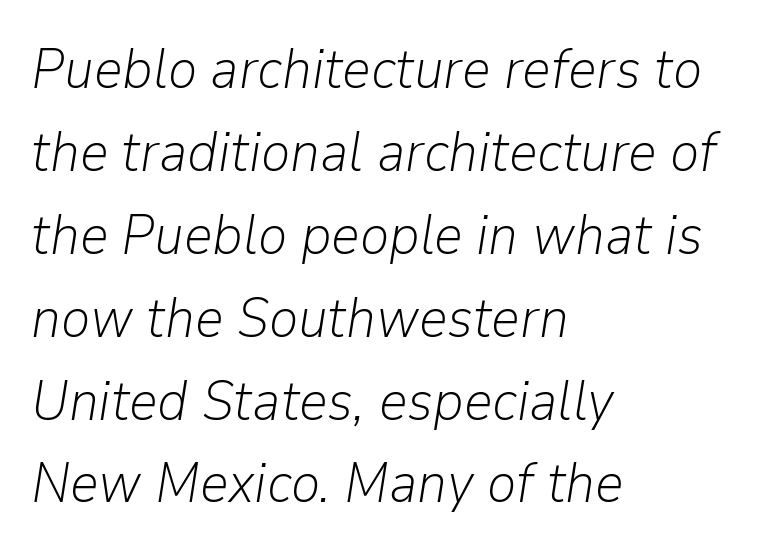
Q: Is the text bold? A: No.
Q: Is the text italic (slanted)? A: Yes, it leans right by about 9 degrees.
Q: Is the text underlined? A: No.
Q: How is the paragraph aligned? A: Left-aligned.
Q: Is the spacing between letters normal or unusually wide? A: Normal.
Q: Is the spacing between lines tight, normal or loose? A: Normal.
Q: Width (condensed, normal, or wide)? A: Normal.
Q: Stroke contrast? A: Low.
Q: x-height? A: Medium.
Q: Monospaced? A: No.
